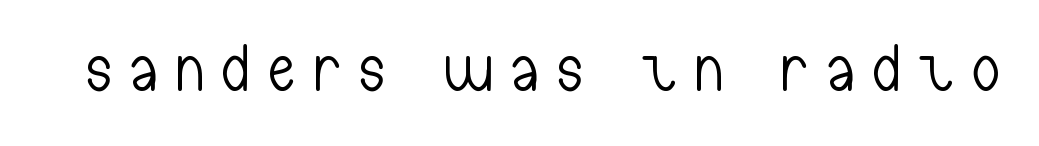
Heft: none added — not bold. Students, note that the glyphs here are deliberately spaced far apart. Descenders hang freely into open space. I'd call this a sans setting — the letters go barefoot.
